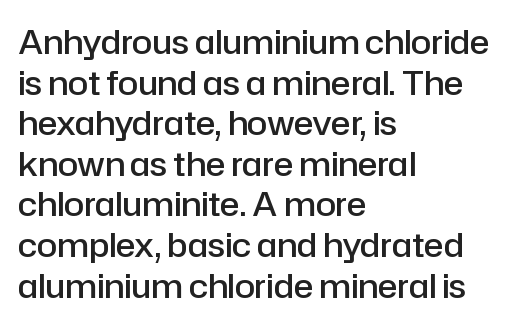
{"serif": "no", "italic": "no", "bold": "semi", "weight": "semibold", "width": "normal", "stroke_contrast": "low", "x_height": "medium", "monospaced": "no", "underline": "no", "align": "left", "line_spacing_ratio": 1.23, "letter_spacing": "normal", "letter_spacing_em": 0.0, "glyph_px": 33}
